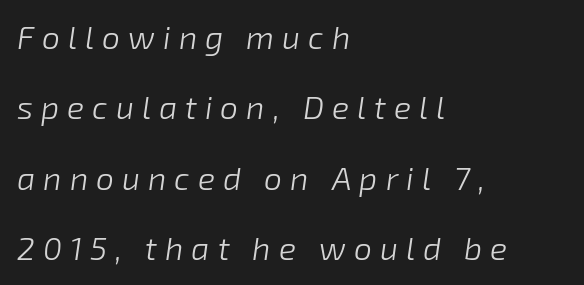
Q: Is the text bold? A: No.
Q: Is the text italic (slanted)? A: Yes, it leans right by about 8 degrees.
Q: Is the text underlined? A: No.
Q: How is the paragraph aligned? A: Left-aligned.
Q: Is the spacing between letters normal or unusually wide? A: Unusually wide.
Q: Is the spacing between lines tight, normal or loose? A: Loose.
Q: Width (condensed, normal, or wide)? A: Normal.
Q: Stroke contrast? A: Low.
Q: x-height? A: Medium.
Q: Monospaced? A: No.
